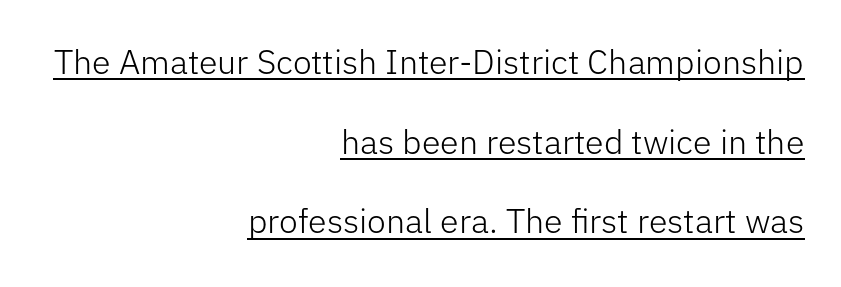
Q: Is the text bold? A: No.
Q: Is the text italic (slanted)? A: No, it is upright.
Q: Is the typeface a serif or a sans-serif typeface? A: Sans-serif.
Q: Is the text underlined? A: Yes.
Q: How is the paragraph aligned? A: Right-aligned.
Q: Is the spacing between letters normal or unusually wide? A: Normal.
Q: Is the spacing between lines tight, normal or loose? A: Loose.
Q: Width (condensed, normal, or wide)? A: Normal.
Q: Stroke contrast? A: Low.
Q: x-height? A: Medium.
Q: Monospaced? A: No.
